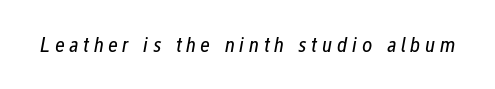
Inter-character spacing is expanded well beyond the font's built-in metrics. Letters rest on an invisible, unmarked baseline. Think standard paragraph weight, or any step lighter than that. This sample uses an oblique cut, with every glyph tilted off the vertical.
